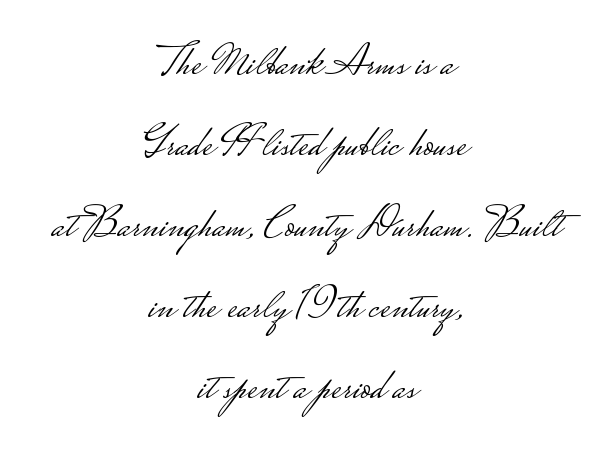
Q: Is the text bold? A: No.
Q: Is the text italic (slanted)? A: Yes.
Q: Is the typeface a serif or a sans-serif typeface? A: Sans-serif.
Q: Is the text underlined? A: No.
Q: How is the paragraph aligned? A: Centered.
Q: Is the spacing between letters normal or unusually wide? A: Normal.
Q: Width (condensed, normal, or wide)? A: Wide.
Q: Stroke contrast? A: Low.
Q: Monospaced? A: No.
